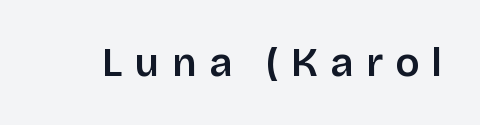
{"serif": "no", "italic": "no", "bold": "semi", "weight": "semibold", "width": "normal", "stroke_contrast": "low", "x_height": "large", "monospaced": "no", "underline": "no", "letter_spacing": "wide", "letter_spacing_em": 0.31, "glyph_px": 40}
